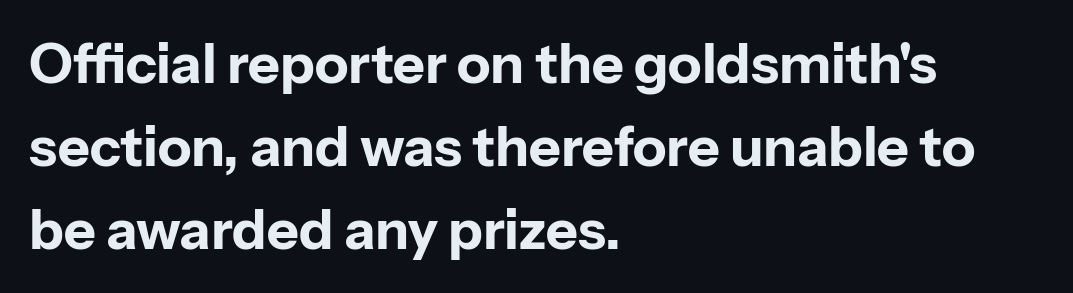
Q: Is the text bold? A: Yes.
Q: Is the text italic (slanted)? A: No, it is upright.
Q: Is the typeface a serif or a sans-serif typeface? A: Sans-serif.
Q: Is the text underlined? A: No.
Q: How is the paragraph aligned? A: Left-aligned.
Q: Is the spacing between letters normal or unusually wide? A: Normal.
Q: Is the spacing between lines tight, normal or loose? A: Normal.
Q: Width (condensed, normal, or wide)? A: Normal.
Q: Stroke contrast? A: Low.
Q: x-height? A: Medium.
Q: Monospaced? A: No.
